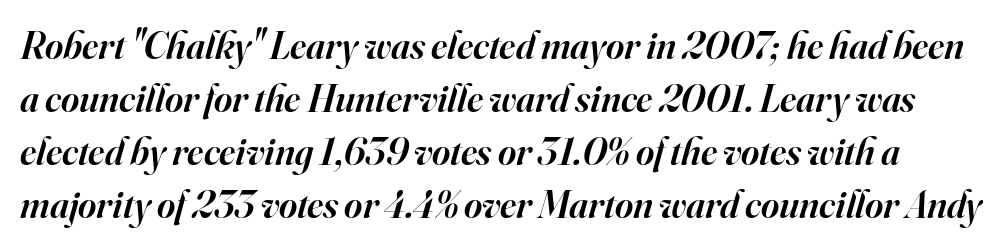
Compared with ordinary roman type, these characters are visibly tilted. Anything drawn beneath the words? Only blank space. Small tapered or slab feet sit at the stroke ends, so this counts as serif. A typesetter would call this leading conventional body-copy spacing.
